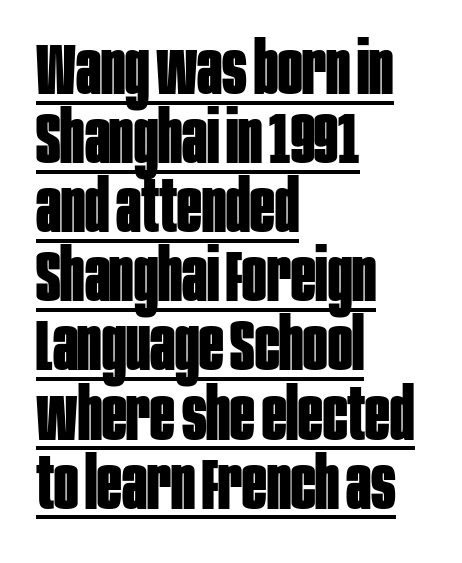
The image shows 72 px bold, condensed sans-serif type, upright; set left-aligned, tight line spacing (0.96x), normal letter spacing, underlined; low stroke contrast and a large x-height.
